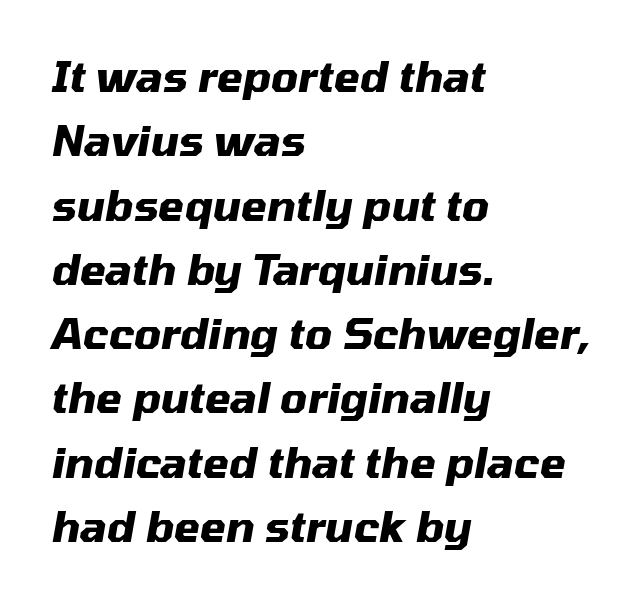
The image shows 42 px heavy type, italic (leaning right); set left-aligned, normal line spacing (1.53x), normal letter spacing, not underlined; medium stroke contrast and a medium x-height.
